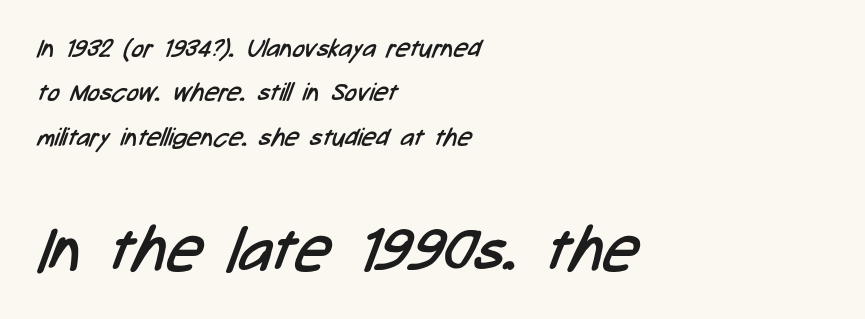
Q: Is the text bold? A: No.
Q: Is the typeface a serif or a sans-serif typeface? A: Sans-serif.
Q: Is the text underlined? A: No.
Q: How is the paragraph aligned? A: Left-aligned.
Q: Is the spacing between letters normal or unusually wide? A: Normal.
Q: Which block of text is set in a larger size, the first (top) or the second (bottom)? A: The second (bottom) one.
Q: Width (condensed, normal, or wide)? A: Condensed.
Q: Stroke contrast? A: Low.
Q: x-height? A: Medium.
Q: Monospaced? A: No.
